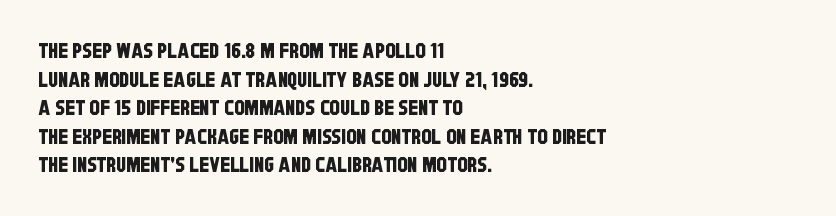
Q: Is the text underlined? A: No.
Q: How is the paragraph aligned? A: Left-aligned.
Q: Is the spacing between letters normal or unusually wide? A: Normal.
Q: Is the spacing between lines tight, normal or loose? A: Normal.
